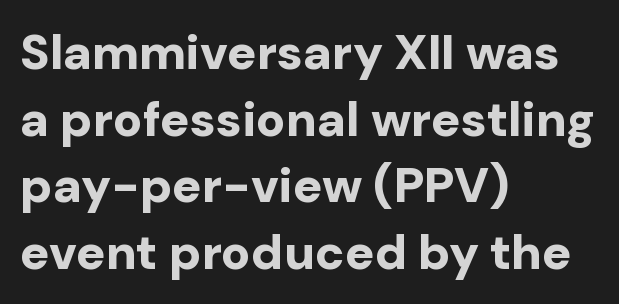
Q: Is the text bold? A: Yes.
Q: Is the text italic (slanted)? A: No, it is upright.
Q: Is the typeface a serif or a sans-serif typeface? A: Sans-serif.
Q: Is the text underlined? A: No.
Q: How is the paragraph aligned? A: Left-aligned.
Q: Is the spacing between letters normal or unusually wide? A: Normal.
Q: Is the spacing between lines tight, normal or loose? A: Normal.
Q: Width (condensed, normal, or wide)? A: Normal.
Q: Stroke contrast? A: Low.
Q: x-height? A: Medium.
Q: Monospaced? A: No.
